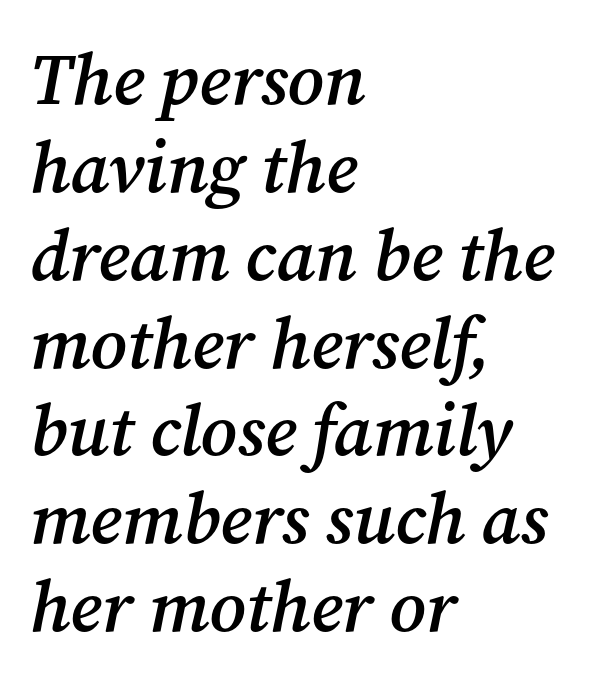
Q: Is the text bold? A: Semi-bold.
Q: Is the text italic (slanted)? A: Yes, it leans right by about 12 degrees.
Q: Is the typeface a serif or a sans-serif typeface? A: Serif.
Q: Is the text underlined? A: No.
Q: How is the paragraph aligned? A: Left-aligned.
Q: Is the spacing between letters normal or unusually wide? A: Normal.
Q: Width (condensed, normal, or wide)? A: Normal.
Q: Stroke contrast? A: Medium.
Q: x-height? A: Medium.
Q: Monospaced? A: No.
